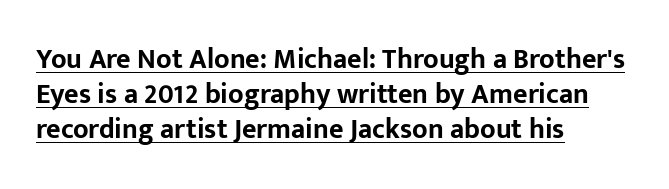
{"serif": "no", "italic": "no", "bold": "yes", "weight": "bold", "width": "normal", "stroke_contrast": "low", "x_height": "medium", "monospaced": "no", "underline": "yes", "align": "left", "line_spacing": "normal", "line_spacing_ratio": 1.25, "letter_spacing": "normal", "letter_spacing_em": 0.0, "glyph_px": 28}
